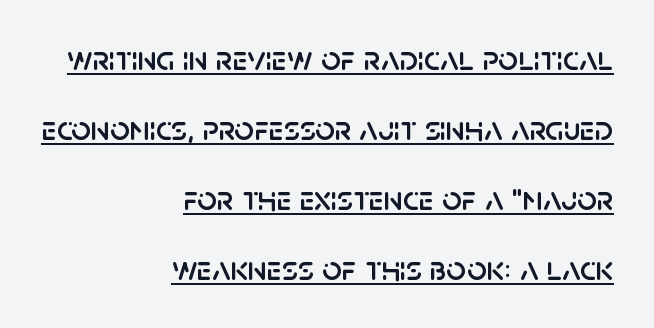
The image shows 34 px sans-serif type, upright; set right-aligned, loose line spacing (2.06x), normal letter spacing, underlined; low stroke contrast and a large x-height.
